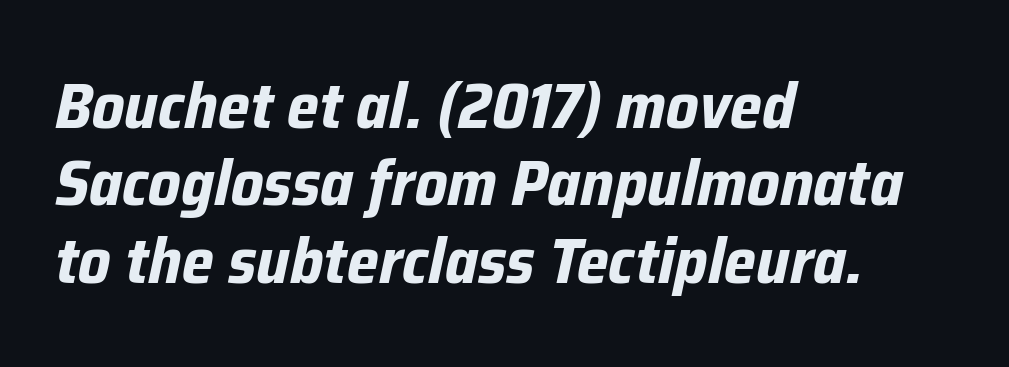
Q: Is the text bold? A: Yes.
Q: Is the text italic (slanted)? A: Yes, it leans right by about 12 degrees.
Q: Is the text underlined? A: No.
Q: How is the paragraph aligned? A: Left-aligned.
Q: Is the spacing between letters normal or unusually wide? A: Normal.
Q: Width (condensed, normal, or wide)? A: Normal.
Q: Stroke contrast? A: Low.
Q: x-height? A: Medium.
Q: Monospaced? A: No.
